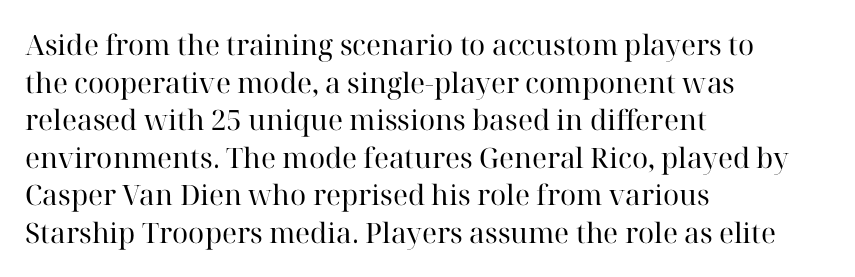
Do the characters align in a grid? No, the font is proportional. Short and long lines alike share a common starting point at left. These lines sit exactly where default settings would place them. Vertical stems look standard width or narrower in stroke. This is serif lettering, the kind often seen in printed books.
